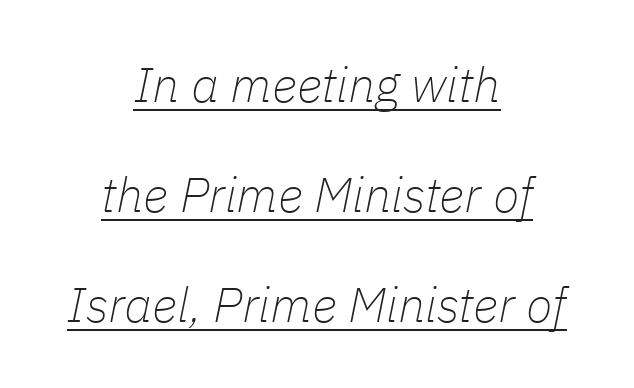
{"italic": "yes", "lean": "right", "slant_degrees": 11, "bold": "no", "weight": "thin", "width": "normal", "stroke_contrast": "low", "x_height": "medium", "monospaced": "no", "underline": "yes", "align": "center", "line_spacing": "loose", "line_spacing_ratio": 2.25, "letter_spacing": "normal", "letter_spacing_em": 0.0, "glyph_px": 49}
